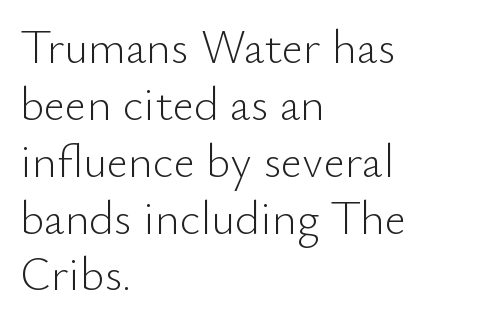
The area under the type is left untouched. Compared with a typical body face, this is equally light or lighter still. The rendering anchors every line to the left-hand side. Designer's note — italics off, roman on.
